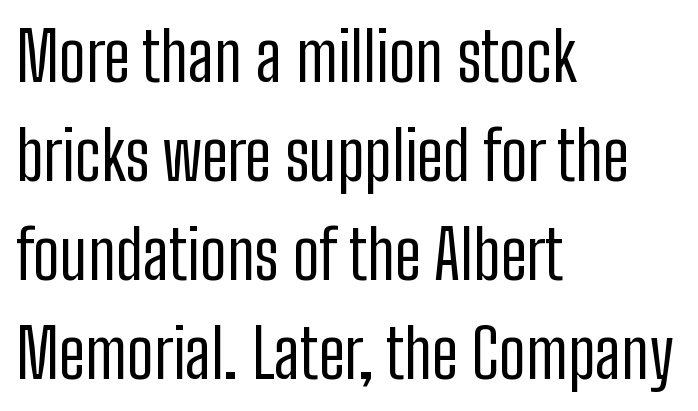
The image shows 67 px regular-weight, condensed sans-serif type, upright; set left-aligned, normal line spacing (1.48x), normal letter spacing, not underlined; low stroke contrast and a medium x-height.
